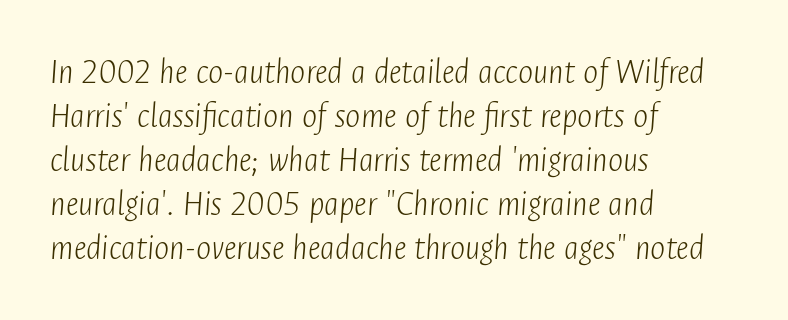
The lines are quadded left. No extra tracking has been applied to these lines. Would a proofreader flag this as italicized? Yes. Quick note: underline off. Is the type heavy? It reads as light-to-regular instead.
